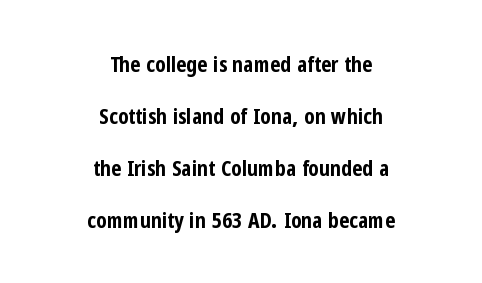
Nobody drew a line under any word here. The letters stand upright; this is a roman face. How would I describe the line gaps? Wide and relaxed. Here the glyphs are tracked normally, forming tight word shapes.
